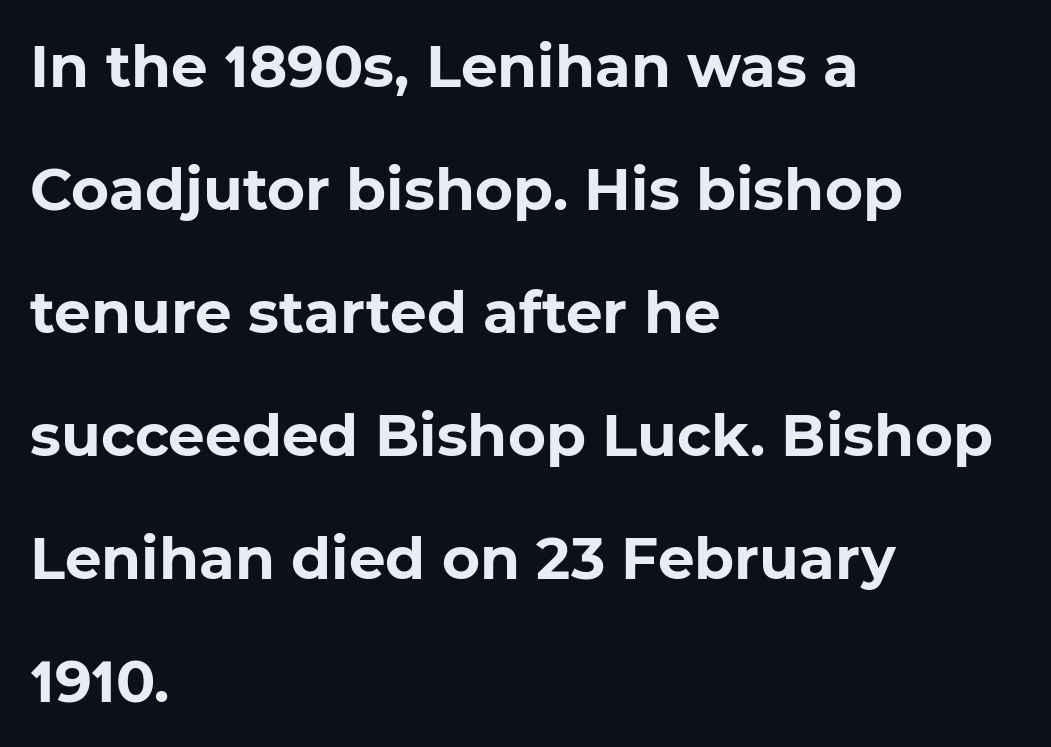
{"serif": "no", "bold": "yes", "weight": "bold", "width": "normal", "stroke_contrast": "low", "x_height": "medium", "monospaced": "no", "underline": "no", "align": "left", "line_spacing": "loose", "line_spacing_ratio": 2.12, "letter_spacing": "normal", "letter_spacing_em": 0.0, "glyph_px": 58}
